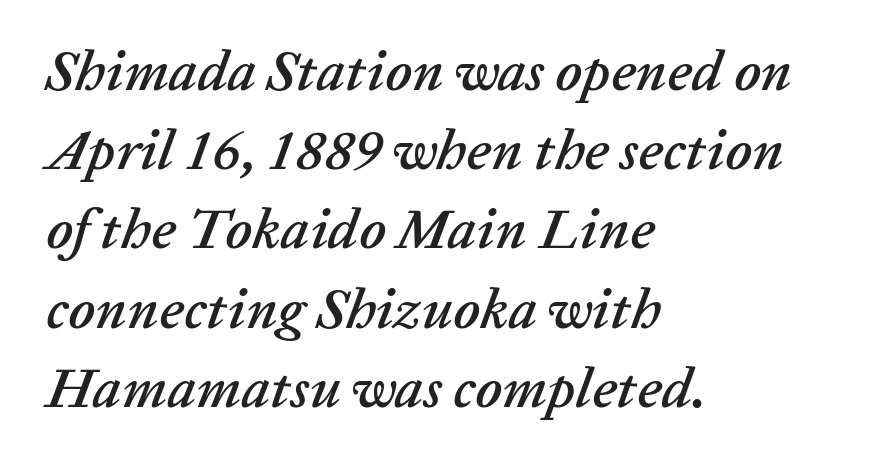
Q: Is the text italic (slanted)? A: Yes, it leans right by about 20 degrees.
Q: Is the text underlined? A: No.
Q: How is the paragraph aligned? A: Left-aligned.
Q: Is the spacing between letters normal or unusually wide? A: Normal.
Q: Is the spacing between lines tight, normal or loose? A: Normal.
Q: Width (condensed, normal, or wide)? A: Normal.
Q: Stroke contrast? A: Low.
Q: x-height? A: Medium.
Q: Monospaced? A: No.
